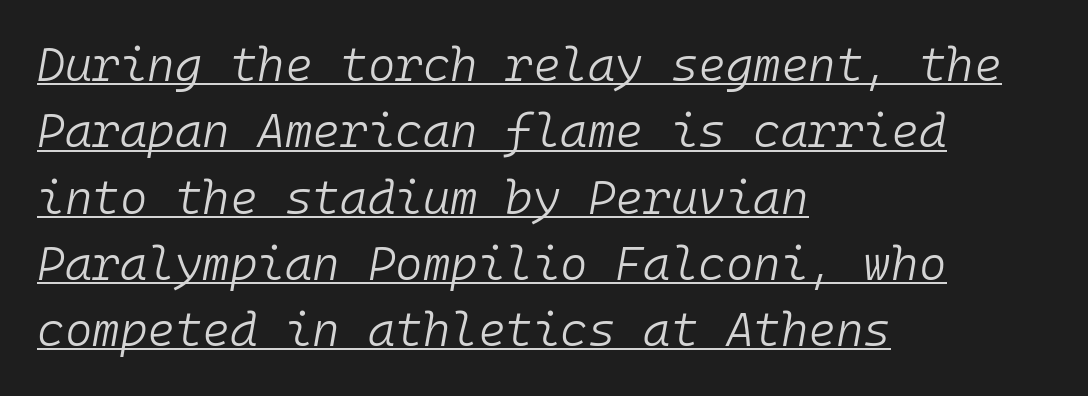
Would a proofreader flag this as italicized? Yes. What decoration does the sample have? An underline. Regular leading. This sample has the even, mechanical cadence of fixed-width lettering.
